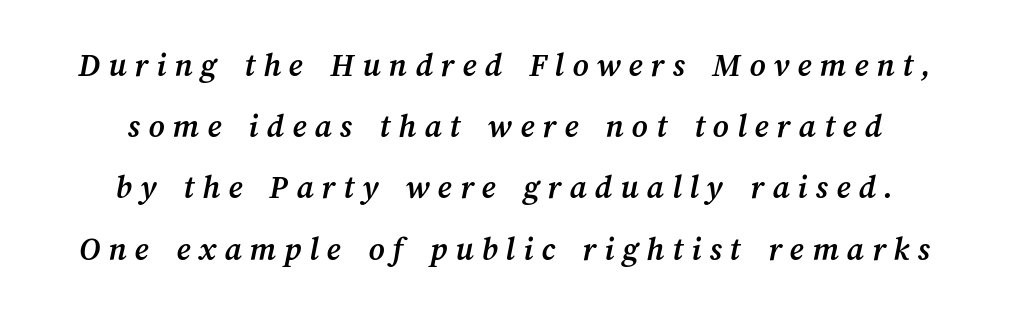
As a designer I'd log this as weight 700, bold. Each letter keeps its own natural width here, so spacing adapts to shape. Honestly, there is no underline to notice here at all. Between one letter and the next there's a generous, obvious gap.
